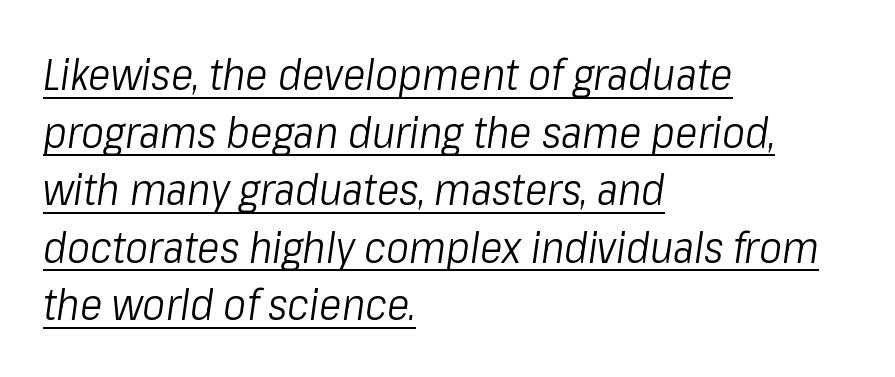
The image shows 43 px light, condensed type, italic (leaning right); set left-aligned, normal line spacing (1.34x), normal letter spacing, underlined; low stroke contrast and a medium x-height.
